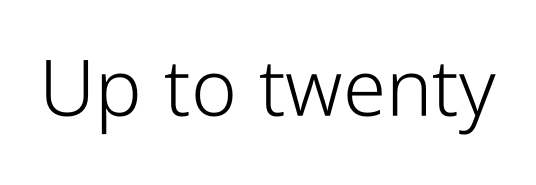
{"serif": "no", "italic": "no", "bold": "no", "weight": "light", "width": "condensed", "stroke_contrast": "low", "x_height": "medium", "monospaced": "no", "underline": "no", "letter_spacing": "normal", "letter_spacing_em": 0.0, "glyph_px": 78}
